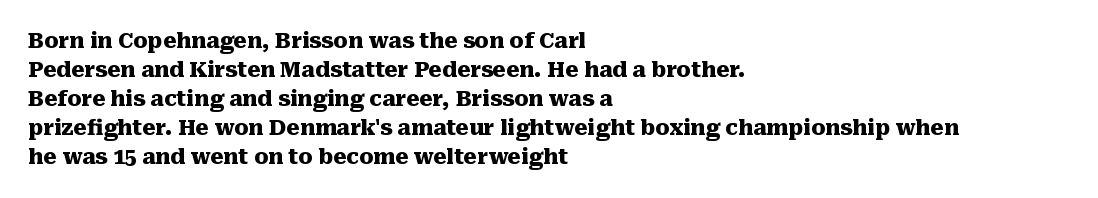
The lines are quadded left. These lines keep a tight, regular rhythm from letter to letter. The gap between lines stays unmarked. It's the straight-up-and-down kind of type. The rendering uses a moderate line-height, typical for paragraphs. Pretty heavy lettering here — definitely bold.
